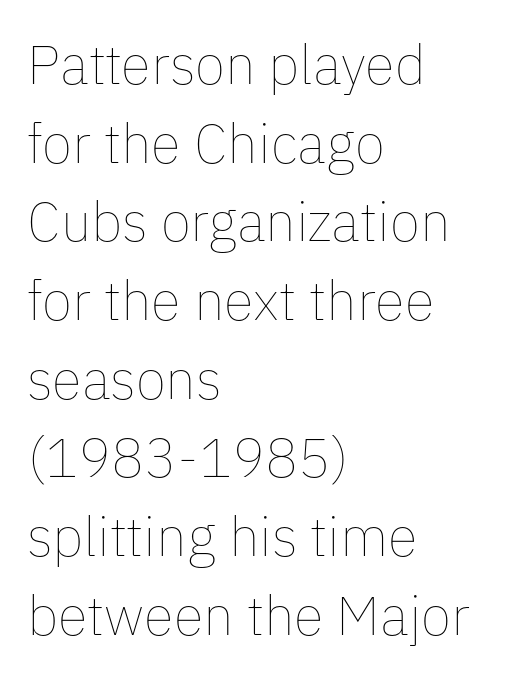
{"italic": "no", "bold": "no", "weight": "thin", "width": "normal", "stroke_contrast": "low", "x_height": "medium", "monospaced": "no", "underline": "no", "align": "left", "line_spacing": "normal", "line_spacing_ratio": 1.43, "letter_spacing": "normal", "letter_spacing_em": 0.0, "glyph_px": 55}
